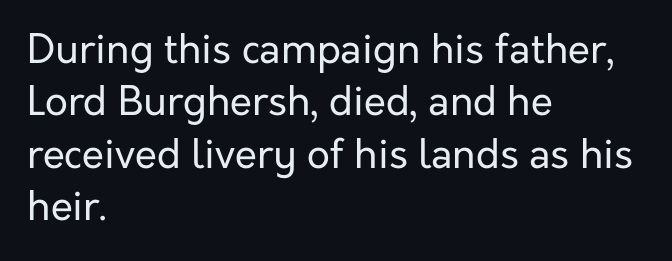
{"serif": "no", "italic": "no", "bold": "no", "weight": "regular", "width": "normal", "stroke_contrast": "low", "x_height": "medium", "monospaced": "no", "underline": "no", "align": "left", "line_spacing": "normal", "line_spacing_ratio": 1.31, "letter_spacing": "normal", "letter_spacing_em": 0.0, "glyph_px": 40}
